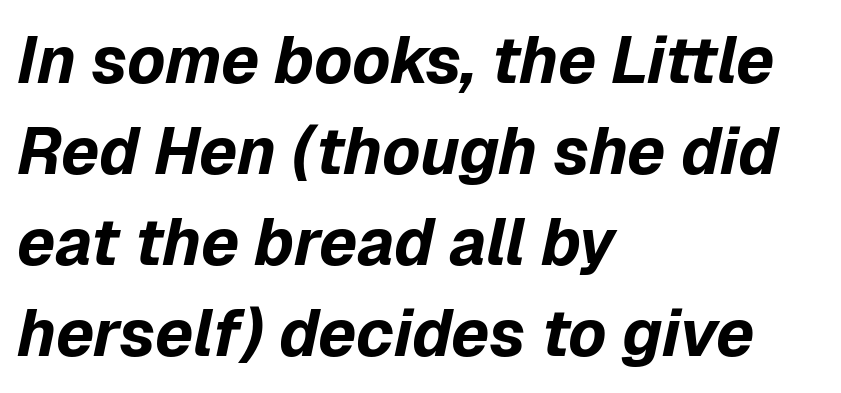
{"italic": "yes", "lean": "right", "slant_degrees": 12, "bold": "yes", "weight": "bold", "width": "normal", "stroke_contrast": "low", "x_height": "medium", "monospaced": "no", "underline": "no", "align": "left", "line_spacing": "normal", "line_spacing_ratio": 1.4, "letter_spacing": "normal", "letter_spacing_em": 0.0, "glyph_px": 65}
